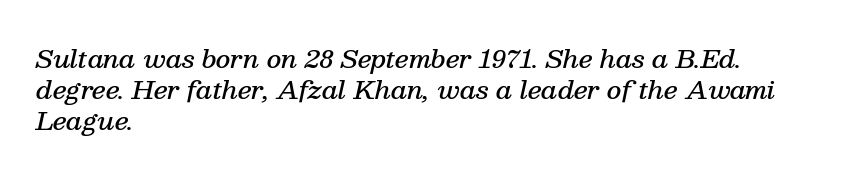
Q: Is the text bold? A: Semi-bold.
Q: Is the text italic (slanted)? A: Yes, it leans right by about 13 degrees.
Q: Is the text underlined? A: No.
Q: How is the paragraph aligned? A: Left-aligned.
Q: Is the spacing between letters normal or unusually wide? A: Normal.
